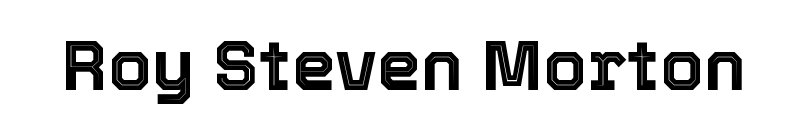
Q: Is the text italic (slanted)? A: No, it is upright.
Q: Is the text underlined? A: No.
Q: Is the spacing between letters normal or unusually wide? A: Normal.
Q: Width (condensed, normal, or wide)? A: Normal.
Q: x-height? A: Medium.
Q: Monospaced? A: No.
